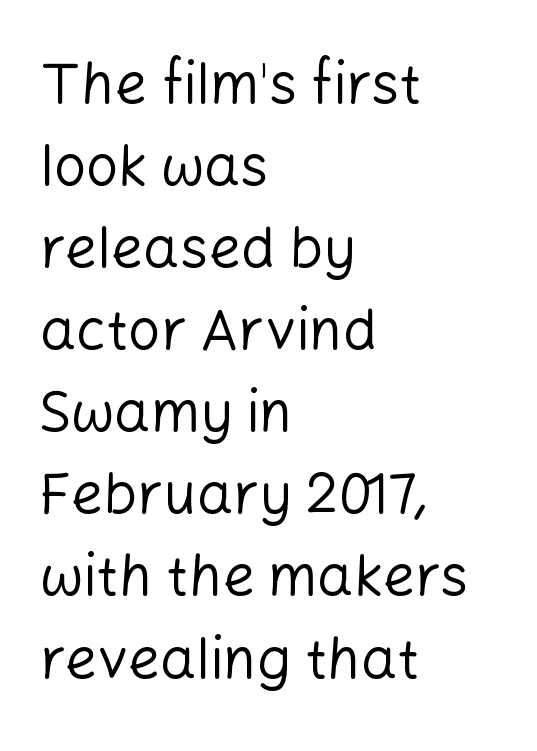
The image shows 57 px regular-weight sans-serif type, upright; set left-aligned, normal line spacing (1.44x), normal letter spacing, not underlined; low stroke contrast and a medium x-height.
